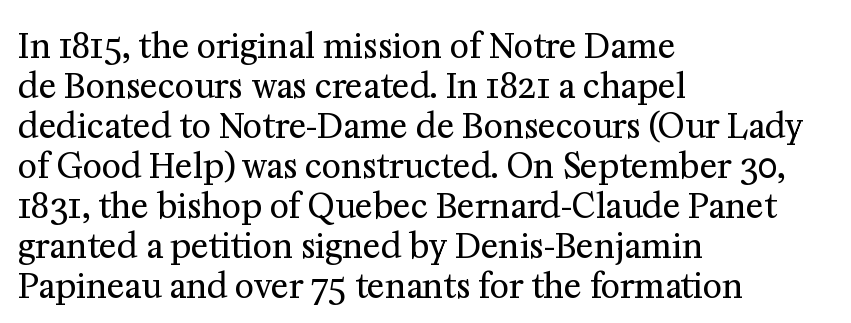
The image shows 33 px regular-weight serif type, upright; set left-aligned, line spacing 1.21x, normal letter spacing, not underlined; medium stroke contrast and a medium x-height.
